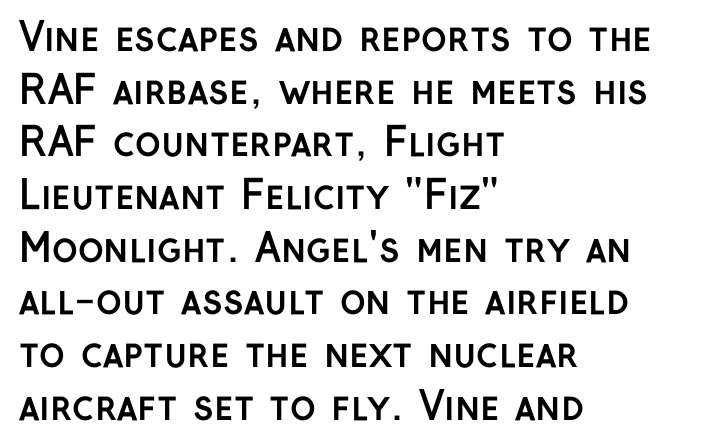
{"serif": "no", "italic": "no", "bold": "yes", "weight": "semibold", "width": "normal", "stroke_contrast": "low", "x_height": "medium", "monospaced": "no", "underline": "no", "align": "left", "line_spacing": "normal", "line_spacing_ratio": 1.35, "letter_spacing": "normal", "letter_spacing_em": 0.0, "glyph_px": 39}
